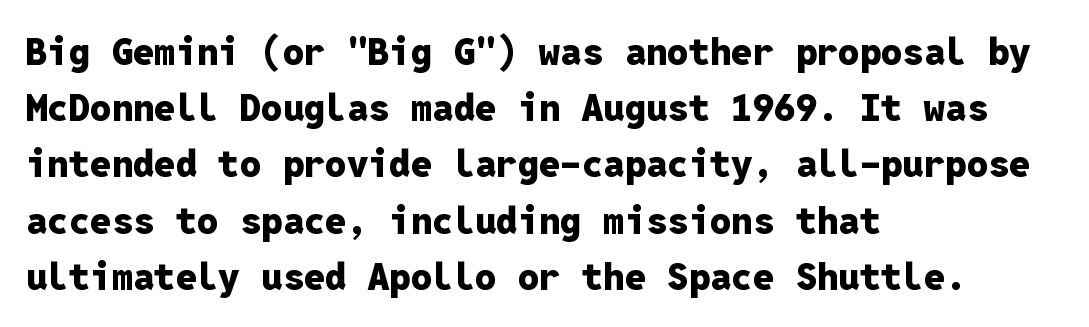
Q: Is the text bold? A: Yes.
Q: Is the text italic (slanted)? A: No, it is upright.
Q: Is the typeface a serif or a sans-serif typeface? A: Sans-serif.
Q: Is the text underlined? A: No.
Q: How is the paragraph aligned? A: Left-aligned.
Q: Is the spacing between letters normal or unusually wide? A: Normal.
Q: Is the spacing between lines tight, normal or loose? A: Normal.
Q: Width (condensed, normal, or wide)? A: Normal.
Q: Stroke contrast? A: Low.
Q: x-height? A: Medium.
Q: Monospaced? A: Yes.
